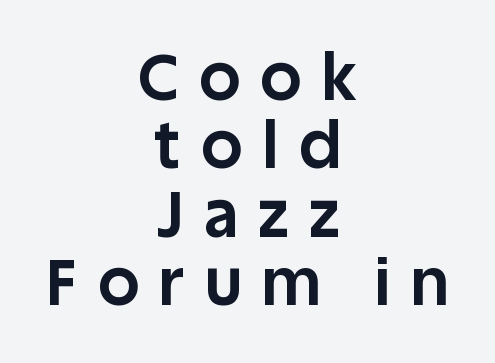
Q: Is the text bold? A: Yes.
Q: Is the text italic (slanted)? A: No, it is upright.
Q: Is the typeface a serif or a sans-serif typeface? A: Sans-serif.
Q: Is the text underlined? A: No.
Q: How is the paragraph aligned? A: Centered.
Q: Is the spacing between letters normal or unusually wide? A: Unusually wide.
Q: Is the spacing between lines tight, normal or loose? A: Tight.
Q: Width (condensed, normal, or wide)? A: Normal.
Q: Stroke contrast? A: Low.
Q: x-height? A: Large.
Q: Monospaced? A: No.
